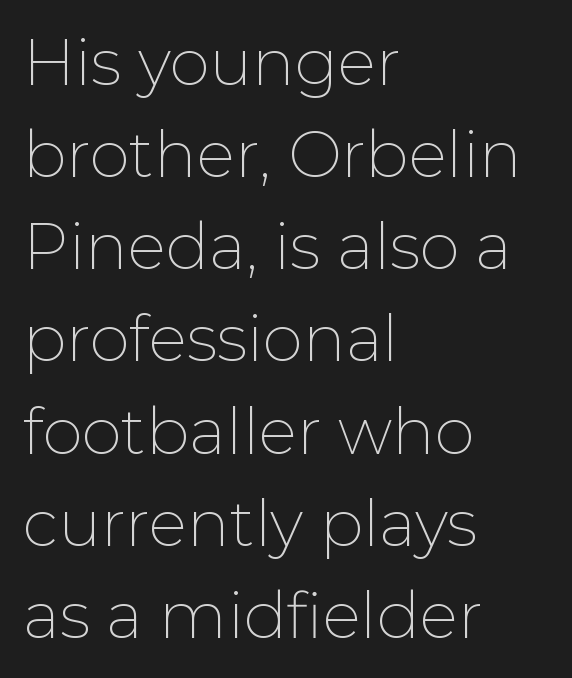
In CSS terms this would be text-align: left. Weight: not bold — regular or lighter. Quick note: underline off. This sample has the flowing, uneven cadence of proportional lettering. The letters carry no serifs — their stems end cleanly without finishing strokes.
